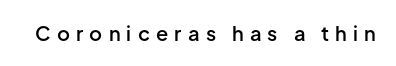
Does the lettering tilt? It doesn't — this is upright. This rendering widens character spacing well past its baseline value. A fair bit of extra ink — the face is semibold, not bold. Check the space under the baseline: it is left empty.
